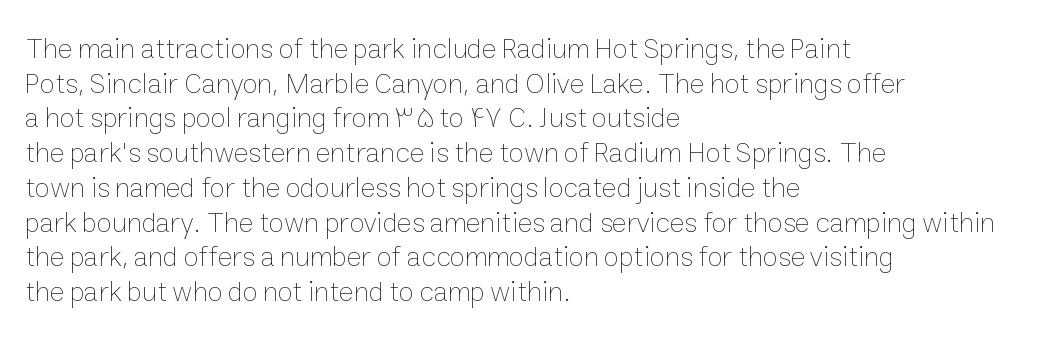
Q: Is the text bold? A: No.
Q: Is the text italic (slanted)? A: No, it is upright.
Q: Is the text underlined? A: No.
Q: How is the paragraph aligned? A: Left-aligned.
Q: Is the spacing between letters normal or unusually wide? A: Normal.
Q: Width (condensed, normal, or wide)? A: Normal.
Q: Stroke contrast? A: Low.
Q: x-height? A: Medium.
Q: Monospaced? A: No.
